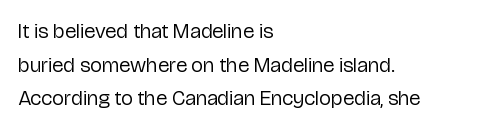
The font's upright variant was chosen for this text. Does the leading feel generous? No, just average. Letters rest on an invisible, unmarked baseline. Heft: none added — not bold. Typeset ragged right — the left edge is the straight one.
